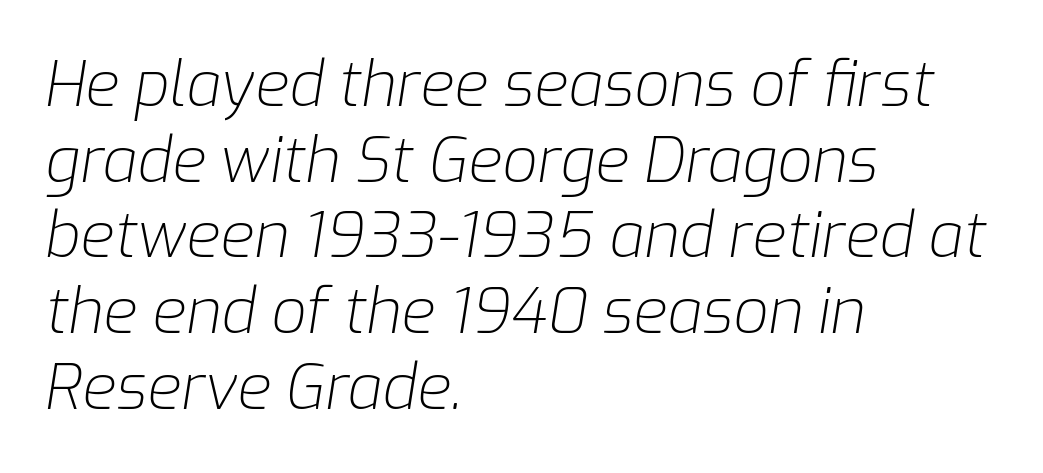
{"italic": "yes", "lean": "right", "slant_degrees": 9, "bold": "no", "weight": "light", "width": "normal", "stroke_contrast": "low", "x_height": "medium", "monospaced": "no", "underline": "no", "align": "left", "line_spacing_ratio": 1.22, "letter_spacing": "normal", "letter_spacing_em": 0.0, "glyph_px": 62}
